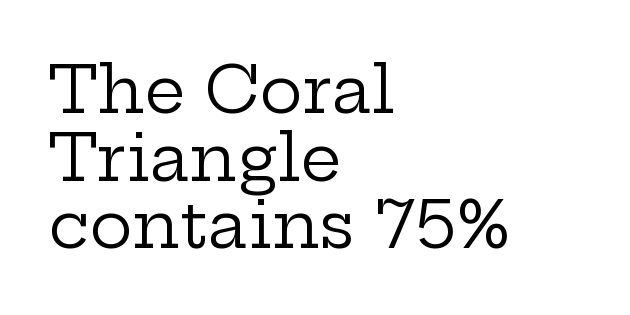
Font category for this specimen: serif. This sample has the flowing, uneven cadence of proportional lettering. Horizontal bands of white between lines are thin slivers. Heft: none added — not bold.
